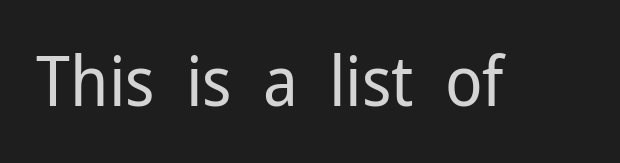
The image shows 69 px regular-weight sans-serif type, upright; set normal letter spacing, not underlined; low stroke contrast and a medium x-height.
